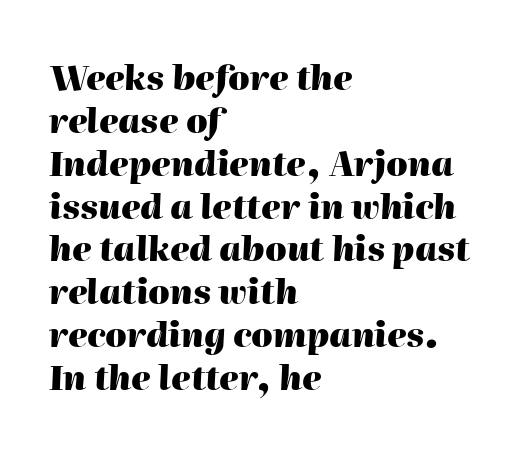
{"italic": "yes", "lean": "right", "slant_degrees": 2, "bold": "yes", "weight": "heavy", "width": "normal", "stroke_contrast": "high", "x_height": "medium", "monospaced": "no", "underline": "no", "align": "left", "line_spacing": "normal", "line_spacing_ratio": 1.26, "letter_spacing": "normal", "letter_spacing_em": 0.0, "glyph_px": 34}
